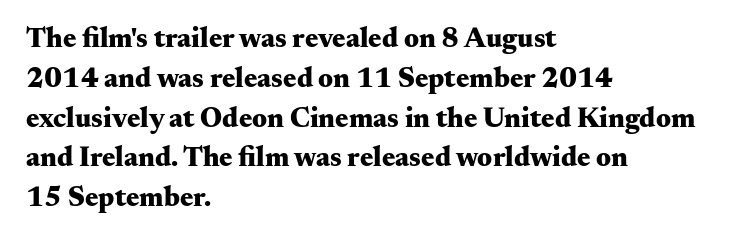
The lines sit at an ordinary, default distance from one another. The space directly below the letters is spotless. Line starts are locked; line ends wander. Typographically, this falls in the serif category. You could not count columns in this text — the font is proportionally spaced. Its strokes are broad and dark, the hallmark of bold type.
